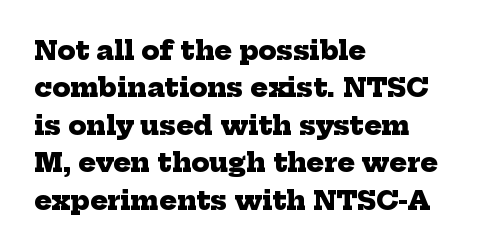
A dark, heavy texture on the line: the type is bold. Rows of type keep a routine distance in the vertical direction. Between one letter and the next there's only the usual sliver of space. Words float on clear page, feet unadorned. A student would call this left alignment; a typographer would say flush left, rag right.
